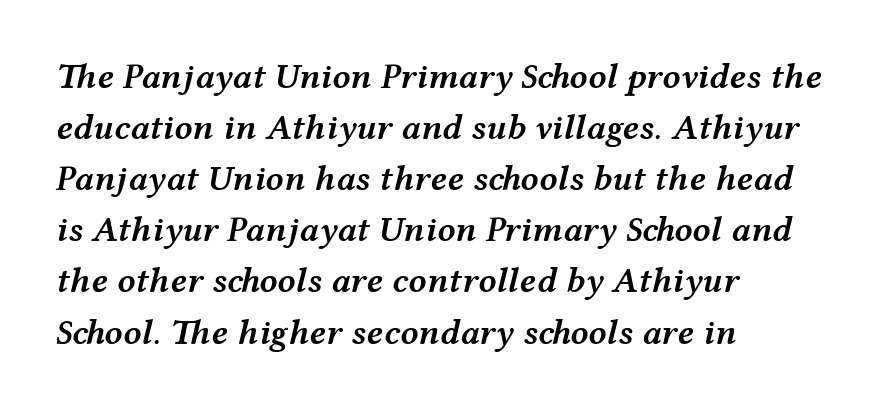
{"italic": "yes", "lean": "right", "slant_degrees": 12, "bold": "semi", "weight": "semibold", "width": "wide", "stroke_contrast": "medium", "x_height": "medium", "monospaced": "no", "underline": "no", "align": "left", "line_spacing": "normal", "line_spacing_ratio": 1.42, "letter_spacing": "normal", "letter_spacing_em": 0.0, "glyph_px": 36}
